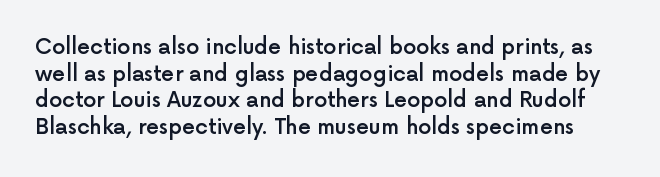
The gap between lines stays unmarked. Honestly, the row spacing looks completely unremarkable. Characters follow at the spacing the type designer built in. Posture: straight, roman, zero tilt.
